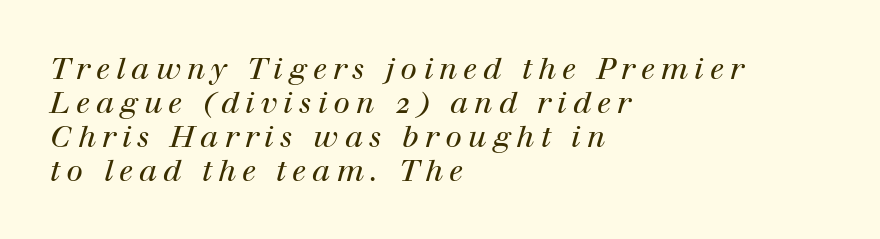
Q: Is the text bold? A: No.
Q: Is the text italic (slanted)? A: Yes, it leans right by about 12 degrees.
Q: Is the typeface a serif or a sans-serif typeface? A: Serif.
Q: Is the text underlined? A: No.
Q: How is the paragraph aligned? A: Left-aligned.
Q: Is the spacing between letters normal or unusually wide? A: Unusually wide.
Q: Is the spacing between lines tight, normal or loose? A: Tight.
Q: Width (condensed, normal, or wide)? A: Normal.
Q: Stroke contrast? A: High.
Q: x-height? A: Medium.
Q: Monospaced? A: No.
